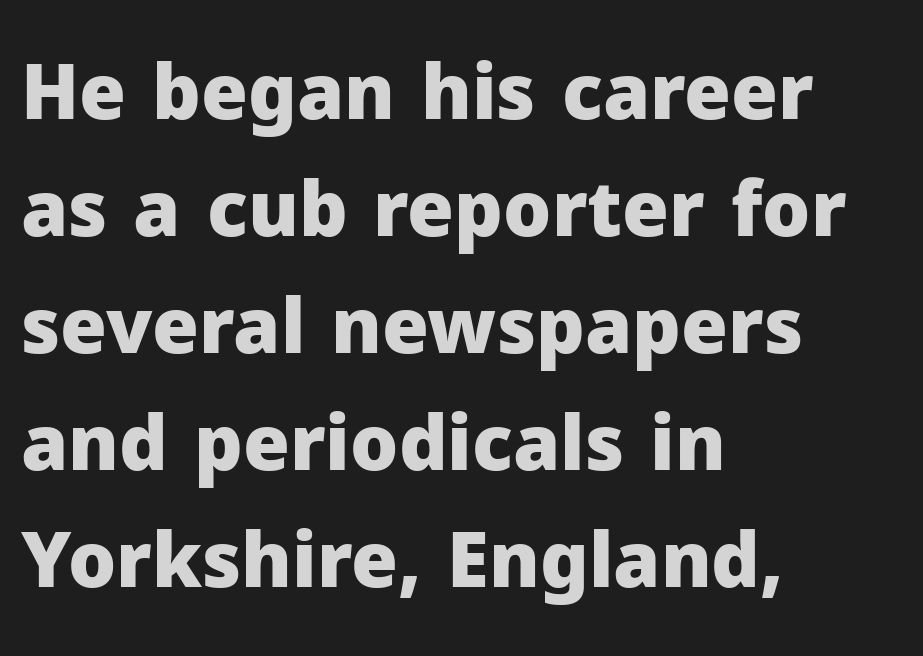
{"serif": "no", "italic": "no", "bold": "yes", "weight": "heavy", "width": "normal", "stroke_contrast": "low", "x_height": "medium", "monospaced": "no", "underline": "no", "align": "left", "line_spacing": "normal", "line_spacing_ratio": 1.54, "letter_spacing": "normal", "letter_spacing_em": 0.0, "glyph_px": 76}
